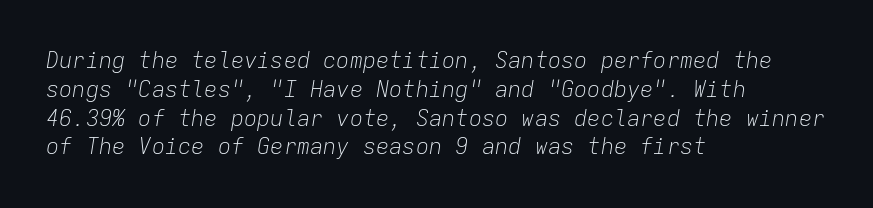
{"italic": "yes", "lean": "right", "slant_degrees": 9, "bold": "no", "underline": "no", "align": "left", "line_spacing": "normal", "line_spacing_ratio": 1.31, "letter_spacing": "normal", "letter_spacing_em": 0.0, "glyph_px": 22}
